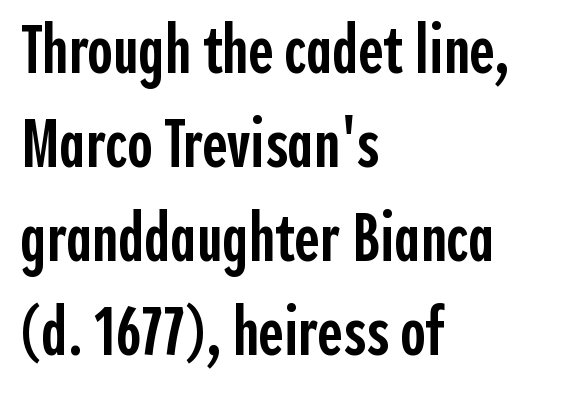
The line-height multiplier appears to be the usual default. Each line starts at the same left margin while the right side varies. Between one letter and the next there's only the usual sliver of space. Each letter keeps its own natural width here, so spacing adapts to shape. Descenders are the only things crossing below the line. Quick note: not italic, upright.
